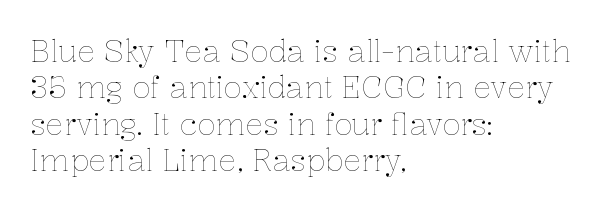
The image shows 30 px thin type, upright; set left-aligned, line spacing 1.21x, normal letter spacing, not underlined; low stroke contrast and a medium x-height.
